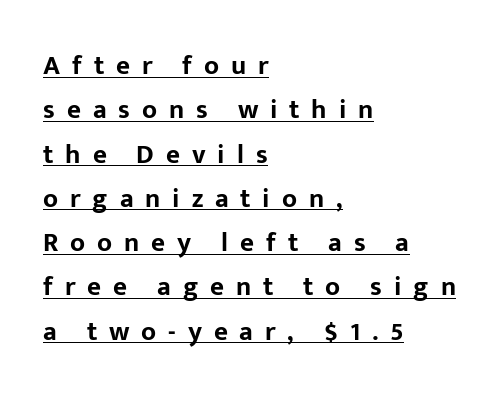
{"italic": "no", "bold": "yes", "underline": "yes", "align": "left", "line_spacing": "normal", "line_spacing_ratio": 1.64, "letter_spacing": "wide", "letter_spacing_em": 0.44, "glyph_px": 27}
